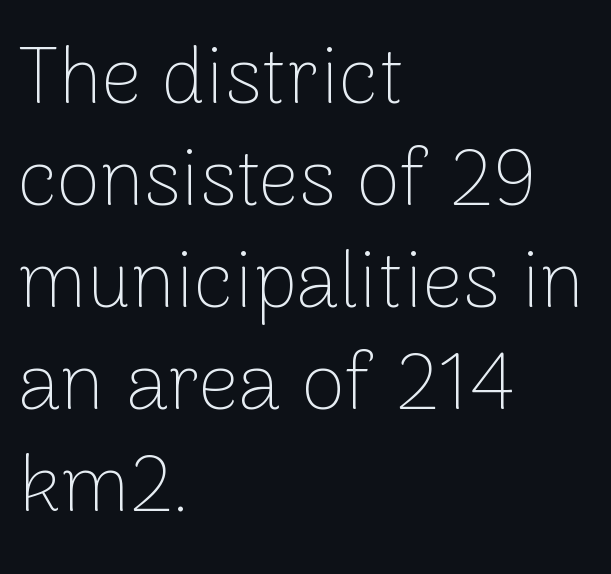
The image shows 79 px thin sans-serif type, upright; set left-aligned, normal line spacing (1.29x), normal letter spacing, not underlined; low stroke contrast and a medium x-height.
